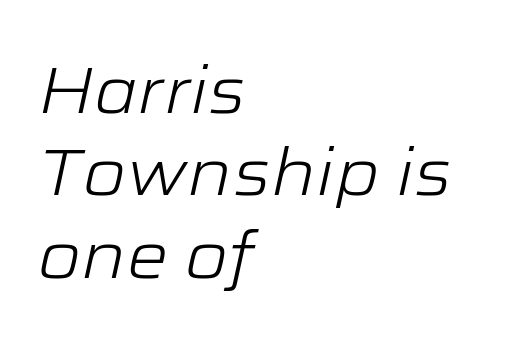
The passage shown is not bold in any degree. Anything drawn beneath the words? Only blank space. Here the glyphs are tracked normally, forming tight word shapes. Does the leading feel generous? No, just average. Observe the lean: these are italic letterforms.
